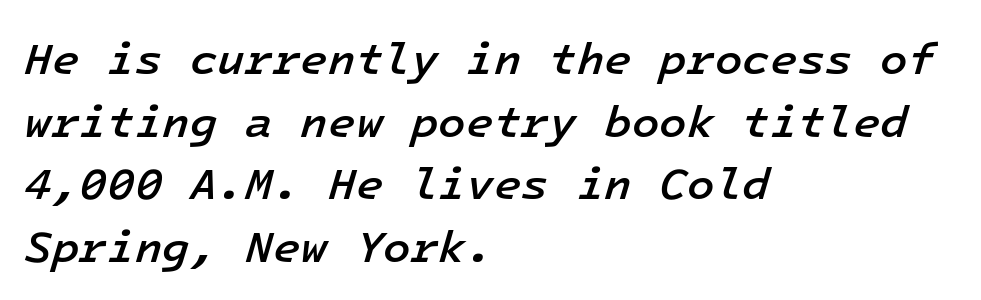
This sample uses plain, unmodified letter spacing. Monospaced: the letters line up in strict vertical columns. Underlining? Definitely not there. Weight: semibold (demi). What's the leading like? Ordinary, nothing unusual.
